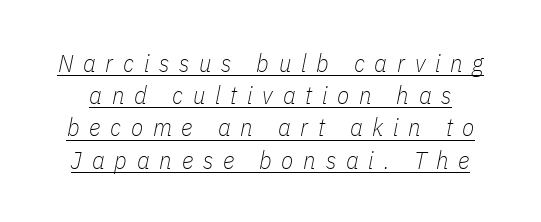
Leading: standard. The rendering uses the underline text-decoration. Characters follow at a spacing far wider than the type designer built in. Is this a heavy cut? Hardly; it is regular or lighter. Characters are canted at an angle relative to the baseline's perpendicular.
